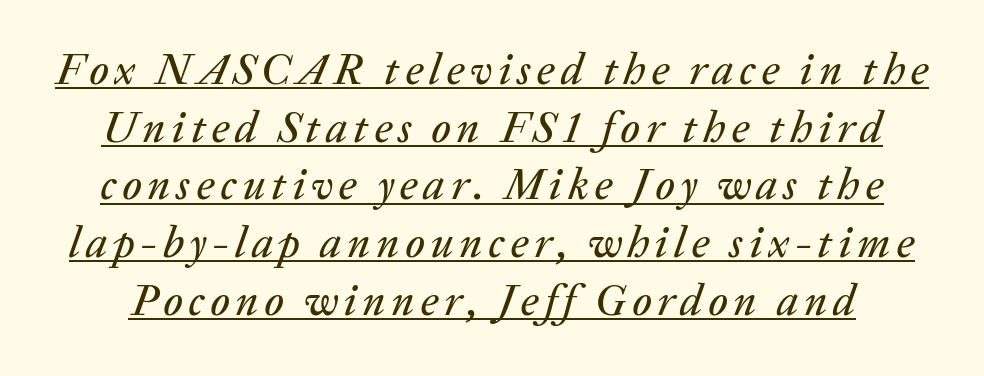
{"italic": "yes", "lean": "right", "slant_degrees": 20, "width": "normal", "stroke_contrast": "low", "x_height": "medium", "monospaced": "no", "underline": "yes", "line_spacing": "normal", "line_spacing_ratio": 1.31, "glyph_px": 44}
